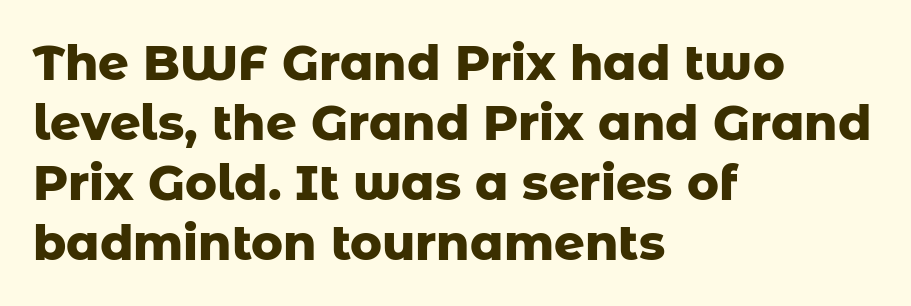
Q: Is the text bold? A: Yes.
Q: Is the text italic (slanted)? A: No, it is upright.
Q: Is the typeface a serif or a sans-serif typeface? A: Sans-serif.
Q: Is the text underlined? A: No.
Q: How is the paragraph aligned? A: Left-aligned.
Q: Is the spacing between letters normal or unusually wide? A: Normal.
Q: Is the spacing between lines tight, normal or loose? A: Normal.
Q: Width (condensed, normal, or wide)? A: Normal.
Q: Stroke contrast? A: Low.
Q: x-height? A: Medium.
Q: Monospaced? A: No.
